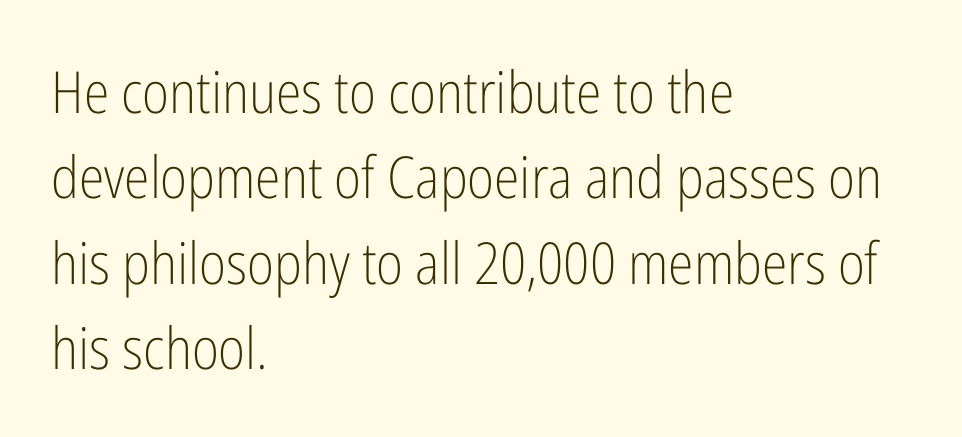
{"serif": "no", "italic": "no", "bold": "no", "weight": "light", "width": "condensed", "stroke_contrast": "low", "x_height": "medium", "monospaced": "no", "underline": "no", "align": "left", "line_spacing": "normal", "line_spacing_ratio": 1.47, "letter_spacing": "normal", "letter_spacing_em": 0.0, "glyph_px": 58}
